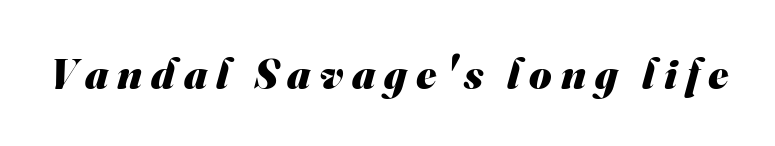
Q: Is the text bold? A: Yes.
Q: Is the typeface a serif or a sans-serif typeface? A: Sans-serif.
Q: Is the text underlined? A: No.
Q: Is the spacing between letters normal or unusually wide? A: Unusually wide.
Q: Width (condensed, normal, or wide)? A: Normal.
Q: Stroke contrast? A: Medium.
Q: x-height? A: Small.
Q: Monospaced? A: No.
